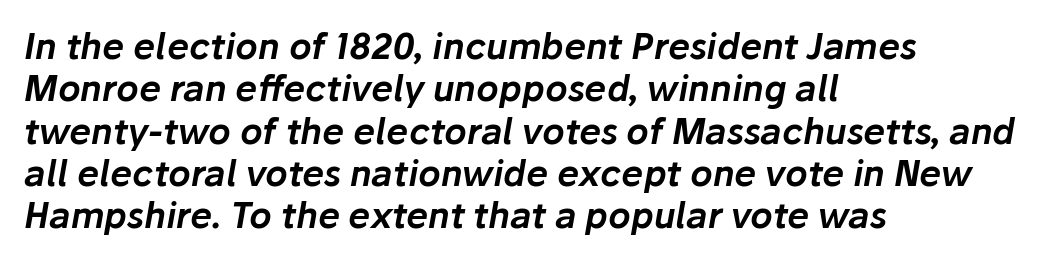
Each row of text sits above clean, open space. Do the characters align in a grid? No, the font is proportional. There is no visible air inserted between adjacent glyphs. These lines stack with their left ends in a neat column. The axis of the letterforms is tilted away from vertical.
